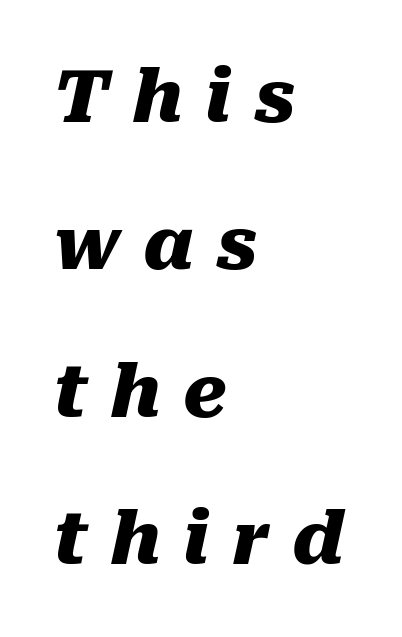
Do the characters align in a grid? No, the font is proportional. Loosely led — the rows are spread out. The space beneath each line is pristine and unruled. A student would call this left alignment; a typographer would say flush left, rag right.
